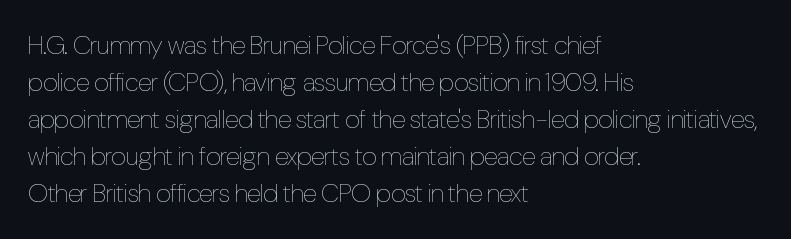
Rule under the text: the space is simply empty. The tracking reads as untouched default to a designer's eye. Compared with a typical body face, this is equally light or lighter still. A student would call this left alignment; a typographer would say flush left, rag right. The rows are spaced the way most documents space them.
